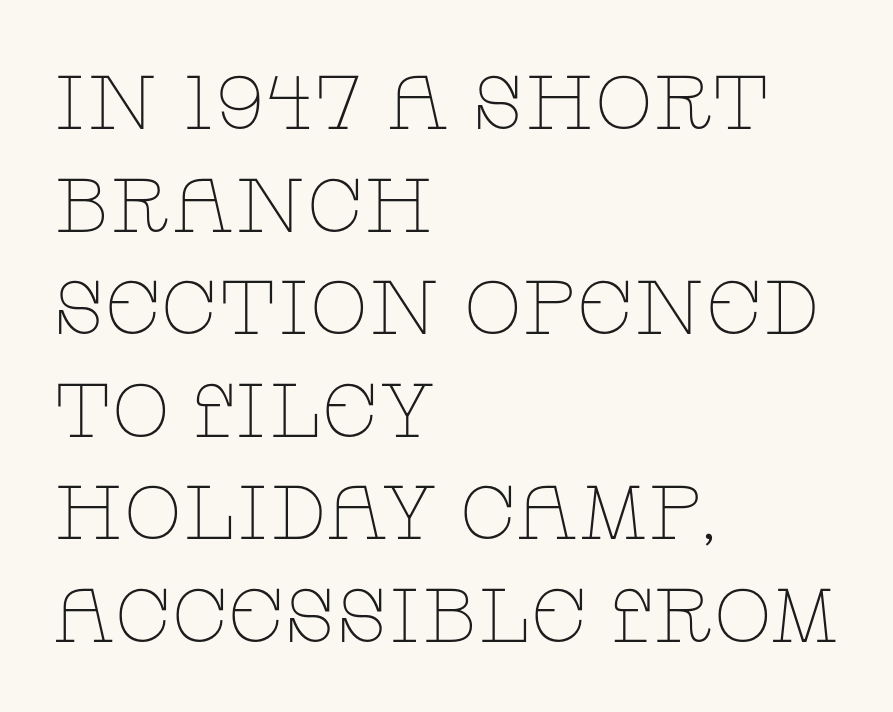
You could not count columns in this text — the font is proportionally spaced. When letters stand straight like this, we call the style roman or upright. The rendering uses a moderate line-height, typical for paragraphs. The gaps between neighbouring characters are ordinary and unremarkable. No extra ink here — the face is not bold. A clean baseline with only descenders dipping below it.
